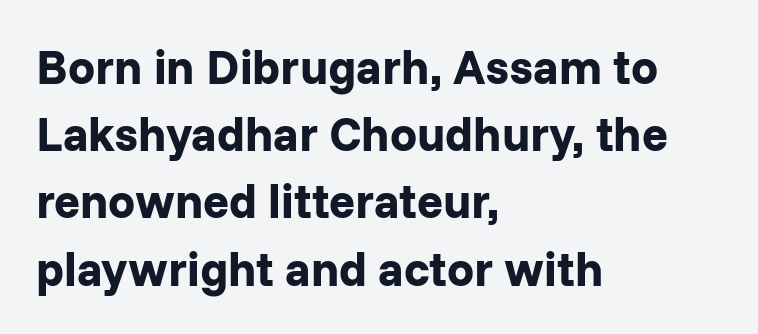
{"serif": "no", "italic": "no", "bold": "yes", "weight": "bold", "width": "normal", "stroke_contrast": "low", "x_height": "medium", "monospaced": "no", "underline": "no", "align": "left", "line_spacing": "normal", "line_spacing_ratio": 1.4, "letter_spacing": "normal", "letter_spacing_em": 0.0, "glyph_px": 48}
